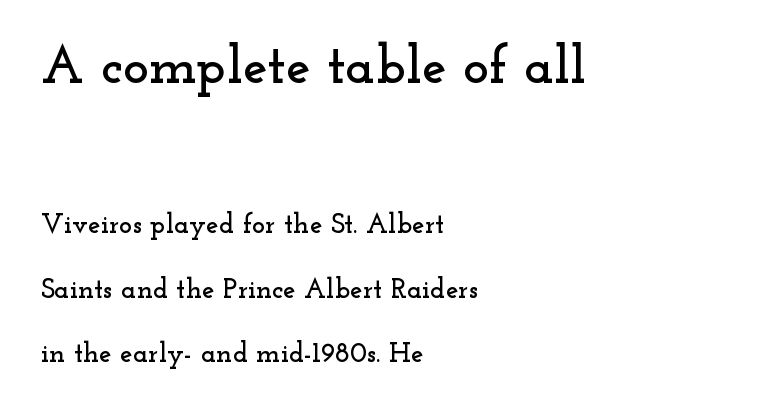
Here the first block reads like a headline and the second like body copy. Between one letter and the next there's only the usual sliver of space. This sample uses a serif face. A typesetter would call this leading open, well beyond the default. Plain, unruled lines of type. This sample uses an upright cut, with every glyph sitting square on the baseline.
